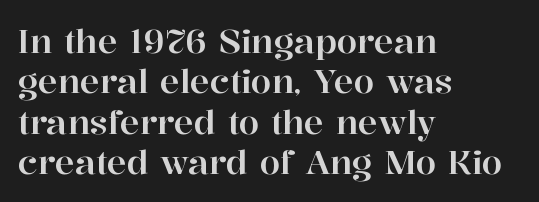
Look at the tracking — it's just the regular setting, nothing added. Is this a fixed-width face? No — the glyphs have proportional, varying widths. Unlike a clean sans, this face finishes its strokes with serifs. Descenders are the only things crossing below the line. If you drew a line through each stem, it would be perfectly vertical. This sample is left-justified, so line endings fall wherever the words run out.
